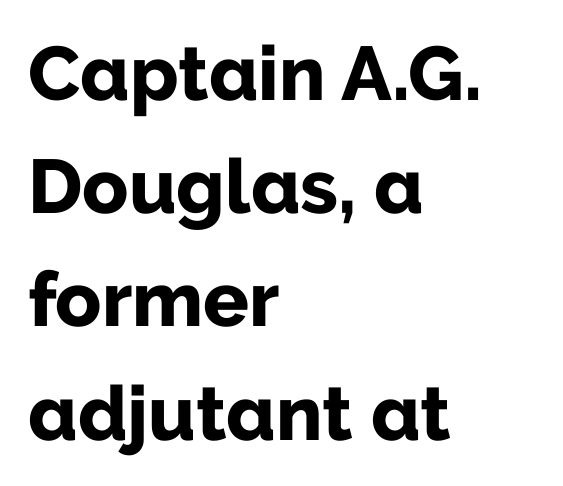
Q: Is the text bold? A: Yes.
Q: Is the text italic (slanted)? A: No, it is upright.
Q: Is the typeface a serif or a sans-serif typeface? A: Sans-serif.
Q: Is the text underlined? A: No.
Q: How is the paragraph aligned? A: Left-aligned.
Q: Is the spacing between letters normal or unusually wide? A: Normal.
Q: Is the spacing between lines tight, normal or loose? A: Normal.
Q: Width (condensed, normal, or wide)? A: Normal.
Q: Stroke contrast? A: Low.
Q: x-height? A: Medium.
Q: Monospaced? A: No.
